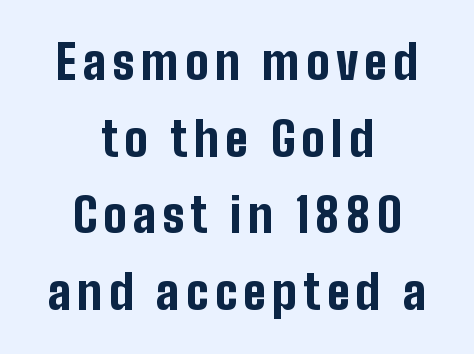
Q: Is the text bold? A: Yes.
Q: Is the text italic (slanted)? A: No, it is upright.
Q: Is the typeface a serif or a sans-serif typeface? A: Sans-serif.
Q: Is the text underlined? A: No.
Q: How is the paragraph aligned? A: Centered.
Q: Is the spacing between lines tight, normal or loose? A: Normal.
Q: Width (condensed, normal, or wide)? A: Condensed.
Q: Stroke contrast? A: Low.
Q: x-height? A: Medium.
Q: Monospaced? A: No.
